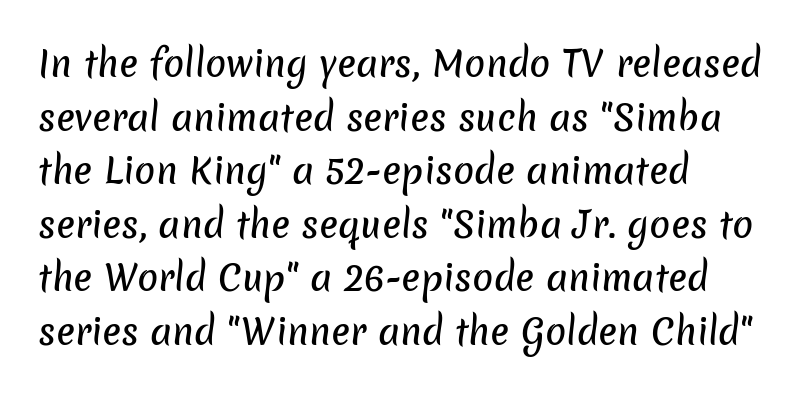
The designer left line spacing at the default. Is the letter spacing exaggerated? No — it looks like the ordinary default. These lines stack with their left ends in a neat column. Here the designer chose a conventional face with non-uniform glyph widths. Underline: absent.
